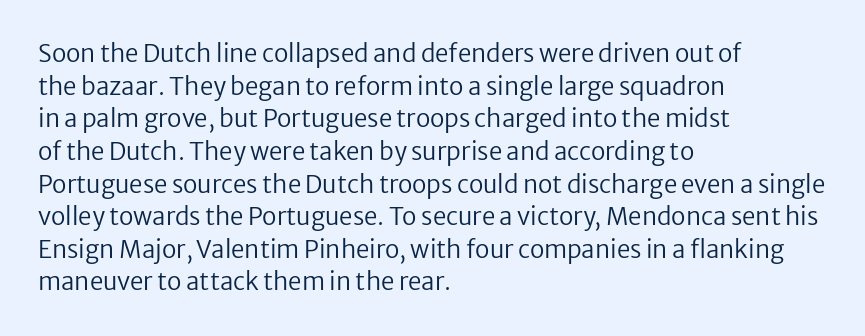
{"italic": "no", "bold": "no", "underline": "no", "align": "left", "line_spacing": "normal", "line_spacing_ratio": 1.36, "letter_spacing": "normal", "letter_spacing_em": 0.0, "glyph_px": 24}
